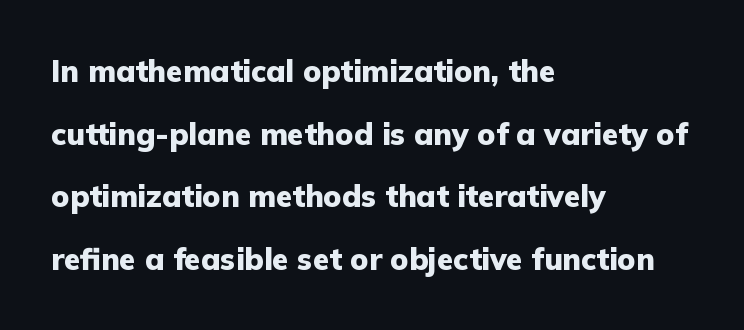
The image shows 30 px heavy sans-serif type, upright; set left-aligned, loose line spacing (2.09x), normal letter spacing, not underlined; low stroke contrast and a medium x-height.
